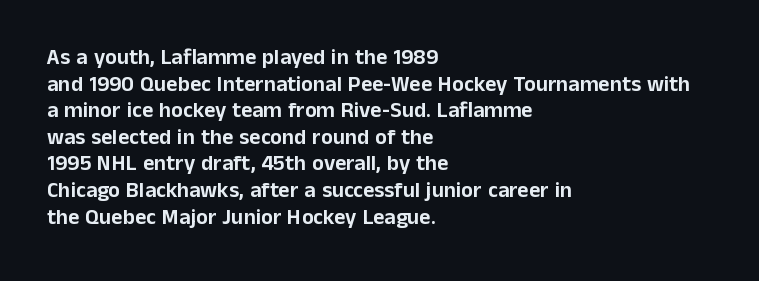
{"italic": "no", "underline": "no", "align": "left", "line_spacing_ratio": 1.21, "letter_spacing": "normal", "letter_spacing_em": 0.0, "glyph_px": 22}
